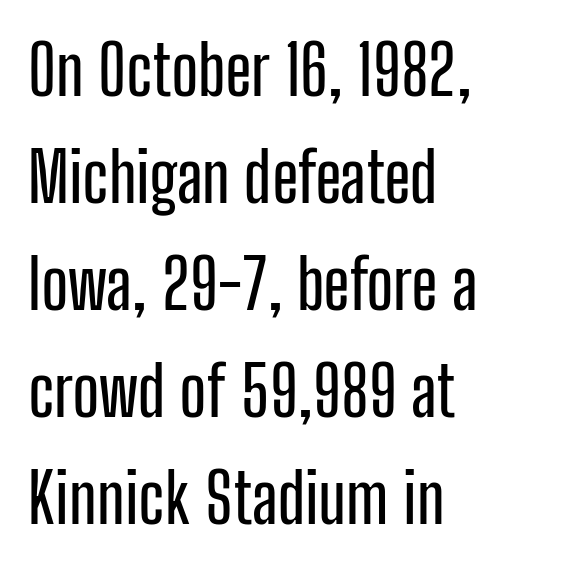
Q: Is the text italic (slanted)? A: No, it is upright.
Q: Is the typeface a serif or a sans-serif typeface? A: Sans-serif.
Q: Is the text underlined? A: No.
Q: How is the paragraph aligned? A: Left-aligned.
Q: Is the spacing between letters normal or unusually wide? A: Normal.
Q: Is the spacing between lines tight, normal or loose? A: Normal.
Q: Width (condensed, normal, or wide)? A: Condensed.
Q: Stroke contrast? A: Low.
Q: x-height? A: Medium.
Q: Monospaced? A: No.
